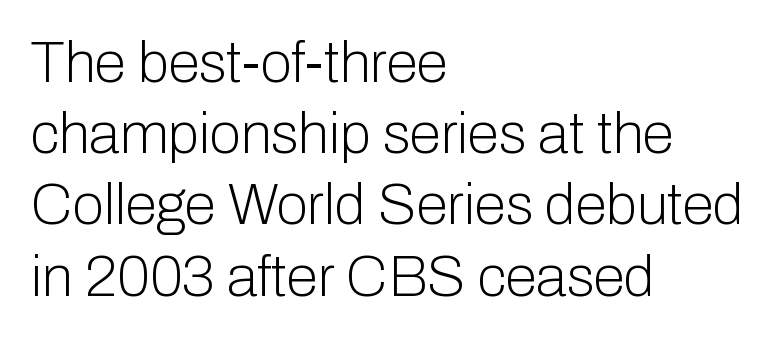
Q: Is the text bold? A: No.
Q: Is the text italic (slanted)? A: No, it is upright.
Q: Is the typeface a serif or a sans-serif typeface? A: Sans-serif.
Q: Is the text underlined? A: No.
Q: How is the paragraph aligned? A: Left-aligned.
Q: Is the spacing between letters normal or unusually wide? A: Normal.
Q: Is the spacing between lines tight, normal or loose? A: Normal.
Q: Width (condensed, normal, or wide)? A: Normal.
Q: Stroke contrast? A: Low.
Q: x-height? A: Medium.
Q: Monospaced? A: No.
